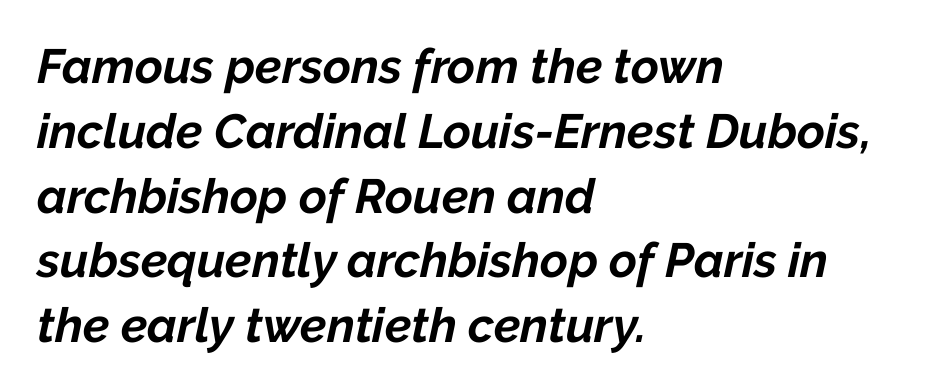
{"italic": "yes", "lean": "right", "slant_degrees": 12, "bold": "yes", "weight": "bold", "width": "normal", "stroke_contrast": "low", "x_height": "medium", "monospaced": "no", "underline": "no", "align": "left", "line_spacing": "normal", "line_spacing_ratio": 1.35, "letter_spacing": "normal", "letter_spacing_em": 0.0, "glyph_px": 48}
